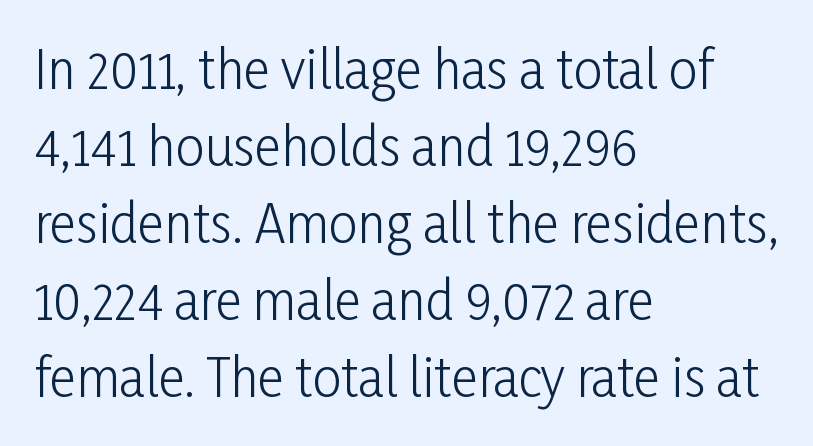
Visually the block forms a straight wall on the left and a jagged coastline on the right. Interline gaps are of average width in this sample. Nope, no serifs anywhere on these letters. The tracking reads as untouched default to a designer's eye.
